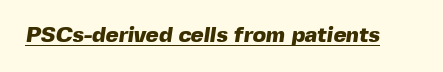
The image shows 22 px bold type; set normal letter spacing, underlined.
